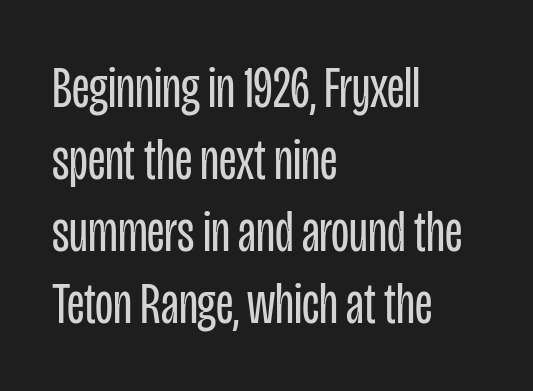
Does the lettering tilt? It doesn't — this is upright. Stroke terminals: plain, sans-serif. The letters advance in unequal steps, a hallmark of proportional type. The space directly below the letters is spotless. Teacher's note: observe the even left margin — that is flush-left alignment. Each stroke keeps to a modest, everyday thickness or less.
